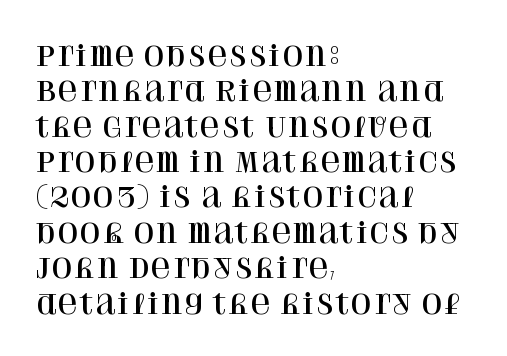
Q: Is the text italic (slanted)? A: No, it is upright.
Q: Is the text underlined? A: No.
Q: How is the paragraph aligned? A: Left-aligned.
Q: Is the spacing between letters normal or unusually wide? A: Normal.
Q: Is the spacing between lines tight, normal or loose? A: Normal.
